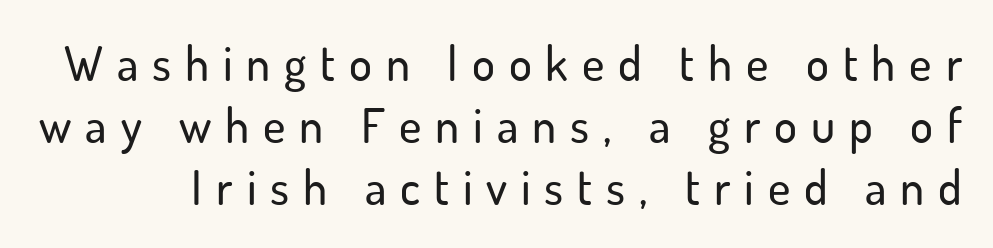
Q: Is the text italic (slanted)? A: No, it is upright.
Q: Is the typeface a serif or a sans-serif typeface? A: Sans-serif.
Q: Is the text underlined? A: No.
Q: Is the spacing between letters normal or unusually wide? A: Unusually wide.
Q: Is the spacing between lines tight, normal or loose? A: Normal.
Q: Width (condensed, normal, or wide)? A: Normal.
Q: Stroke contrast? A: Low.
Q: x-height? A: Small.
Q: Monospaced? A: No.
